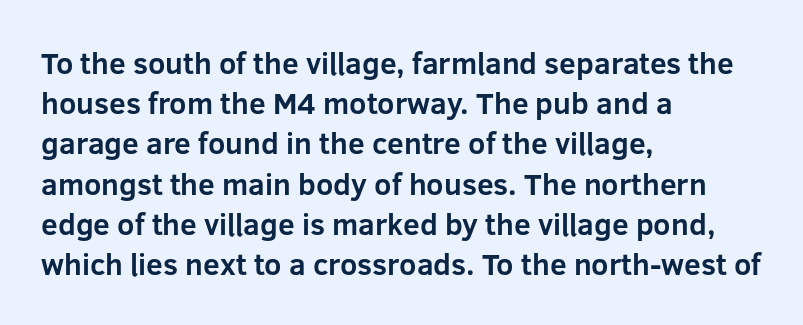
Q: Is the text bold? A: Yes.
Q: Is the text italic (slanted)? A: No, it is upright.
Q: Is the typeface a serif or a sans-serif typeface? A: Sans-serif.
Q: Is the text underlined? A: No.
Q: How is the paragraph aligned? A: Left-aligned.
Q: Is the spacing between letters normal or unusually wide? A: Normal.
Q: Is the spacing between lines tight, normal or loose? A: Normal.
Q: Width (condensed, normal, or wide)? A: Normal.
Q: Stroke contrast? A: Low.
Q: x-height? A: Medium.
Q: Monospaced? A: No.
